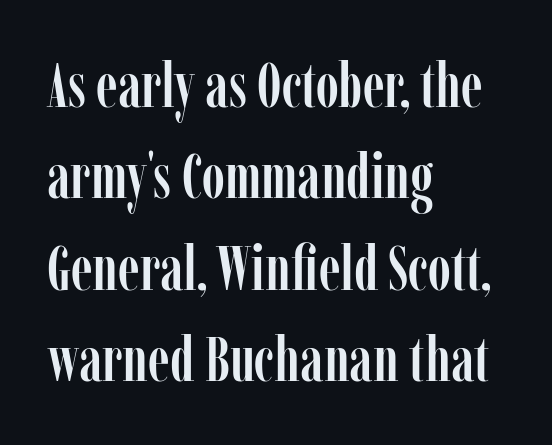
{"serif": "yes", "italic": "no", "width": "condensed", "stroke_contrast": "low", "x_height": "medium", "monospaced": "no", "underline": "no", "align": "left", "line_spacing": "normal", "line_spacing_ratio": 1.45, "letter_spacing": "normal", "letter_spacing_em": 0.0, "glyph_px": 63}
